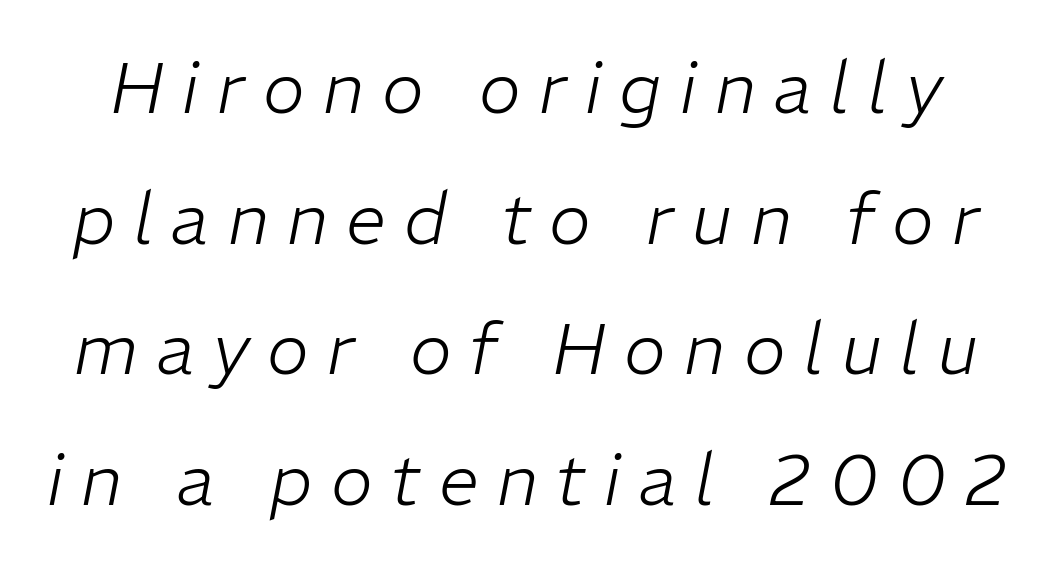
If you drew a line through each stem, it would be angled. Check the space under the baseline: it is left empty. Observe the wide spacing: letters keep a clear distance from each other. No extra ink here — the face is not bold. Think of a printed novel: that variable character pitch is what you see here.
